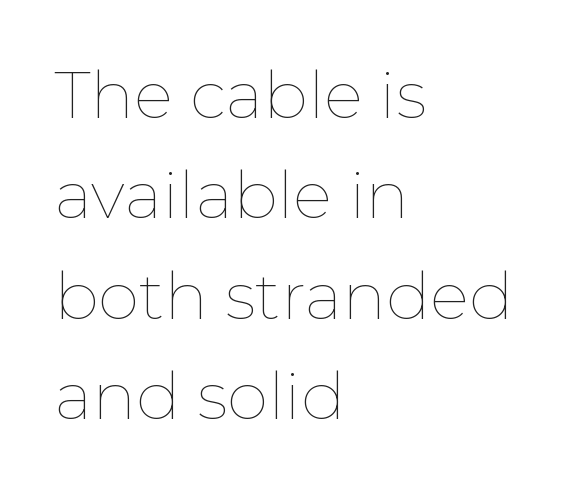
Q: Is the text bold? A: No.
Q: Is the text italic (slanted)? A: No, it is upright.
Q: Is the text underlined? A: No.
Q: How is the paragraph aligned? A: Left-aligned.
Q: Is the spacing between letters normal or unusually wide? A: Normal.
Q: Is the spacing between lines tight, normal or loose? A: Normal.
Q: Width (condensed, normal, or wide)? A: Normal.
Q: Stroke contrast? A: Low.
Q: x-height? A: Medium.
Q: Monospaced? A: No.
